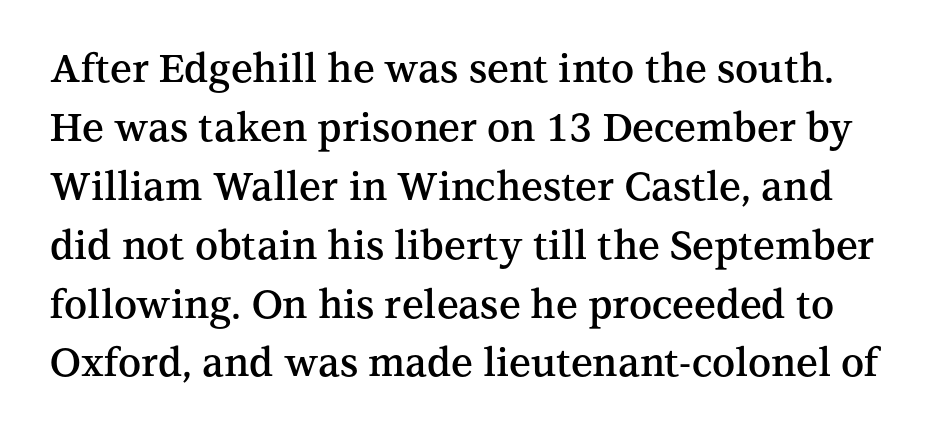
Q: Is the text bold? A: Semi-bold.
Q: Is the text italic (slanted)? A: No, it is upright.
Q: Is the typeface a serif or a sans-serif typeface? A: Serif.
Q: Is the text underlined? A: No.
Q: Is the spacing between letters normal or unusually wide? A: Normal.
Q: Is the spacing between lines tight, normal or loose? A: Normal.
Q: Width (condensed, normal, or wide)? A: Normal.
Q: Stroke contrast? A: Medium.
Q: x-height? A: Medium.
Q: Monospaced? A: No.
